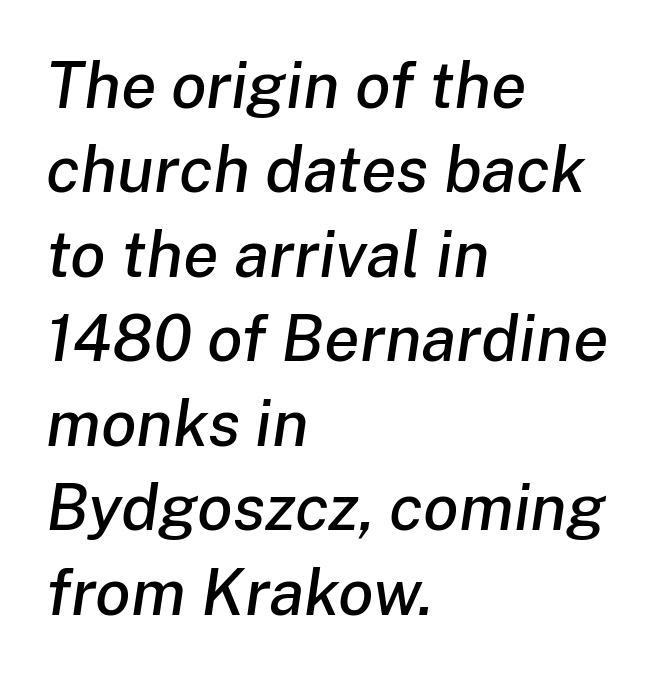
{"italic": "yes", "lean": "right", "slant_degrees": 8, "width": "normal", "stroke_contrast": "low", "x_height": "medium", "monospaced": "no", "underline": "no", "align": "left", "line_spacing": "normal", "line_spacing_ratio": 1.3, "letter_spacing": "normal", "letter_spacing_em": 0.0, "glyph_px": 65}
